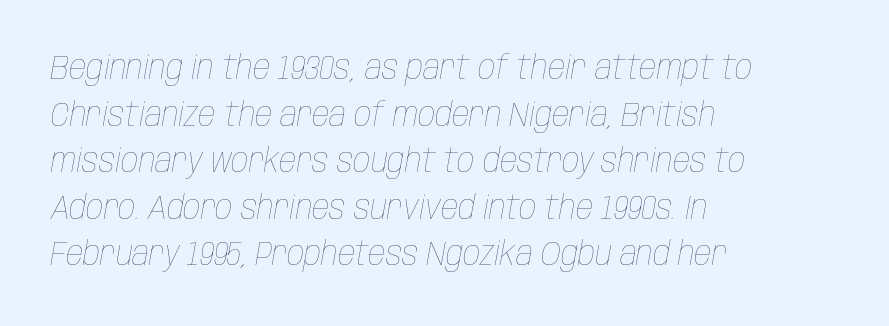
The image shows 34 px thin, condensed type, italic (leaning right); set left-aligned, normal line spacing (1.37x), normal letter spacing, not underlined; low stroke contrast and a large x-height.
